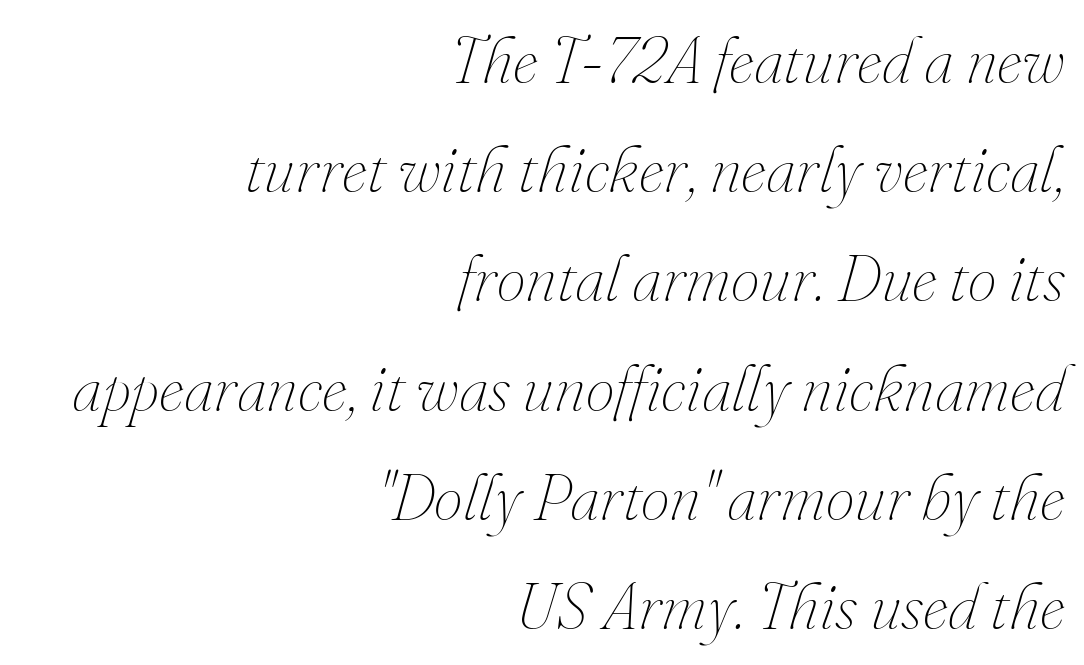
The image shows 65 px thin type, italic (leaning right); set right-aligned, normal line spacing (1.68x), normal letter spacing, not underlined; medium stroke contrast and a small x-height.
